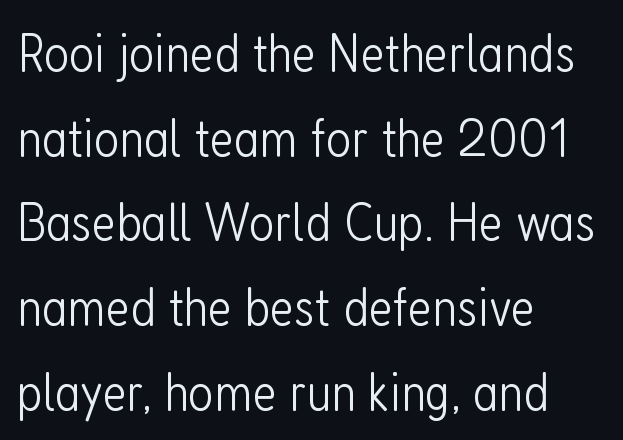
{"serif": "no", "italic": "no", "bold": "no", "weight": "light", "width": "condensed", "stroke_contrast": "low", "x_height": "medium", "monospaced": "no", "underline": "no", "align": "left", "line_spacing": "normal", "line_spacing_ratio": 1.54, "letter_spacing": "normal", "letter_spacing_em": 0.0, "glyph_px": 55}
